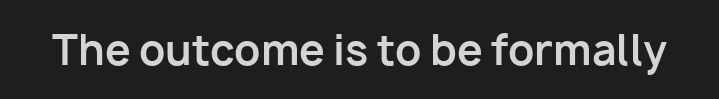
The image shows 41 px bold sans-serif type, upright; set normal letter spacing, not underlined; low stroke contrast and a medium x-height.
